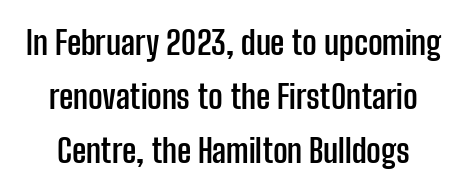
The image shows 32 px semibold, condensed sans-serif type, upright; set normal line spacing (1.68x), normal letter spacing, not underlined; low stroke contrast and a medium x-height.
